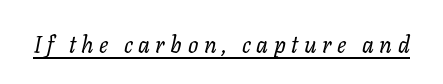
{"italic": "yes", "lean": "right", "slant_degrees": 11, "bold": "no", "underline": "yes", "letter_spacing": "wide", "letter_spacing_em": 0.24, "glyph_px": 23}
